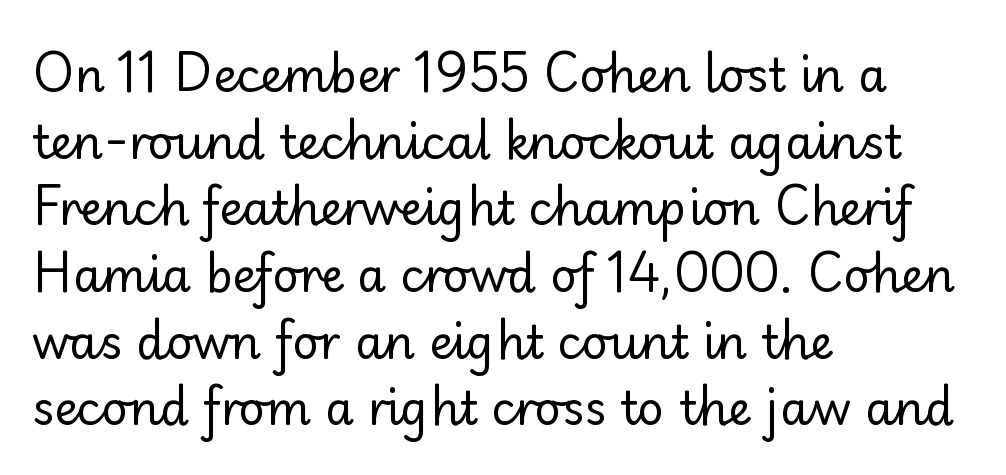
Look at the tracking — it's just the regular setting, nothing added. Plain, unruled lines of type. Stroke mass is kept to a normal reading level or below. Compared with a centered layout, this one pins lines to the left instead.
